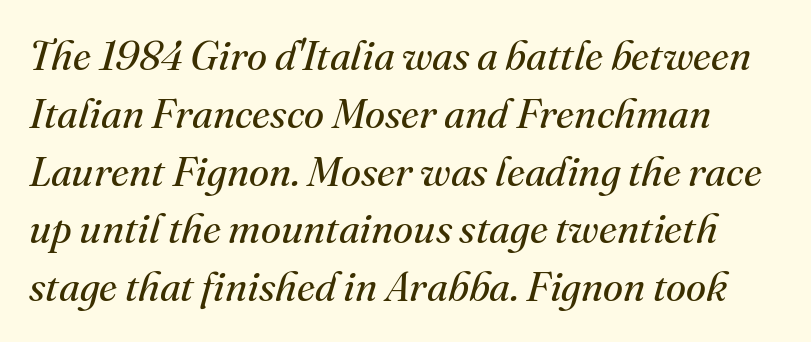
The image shows 41 px regular-weight serif type, italic (leaning right); set normal line spacing (1.41x), normal letter spacing, not underlined; medium stroke contrast and a small x-height.
